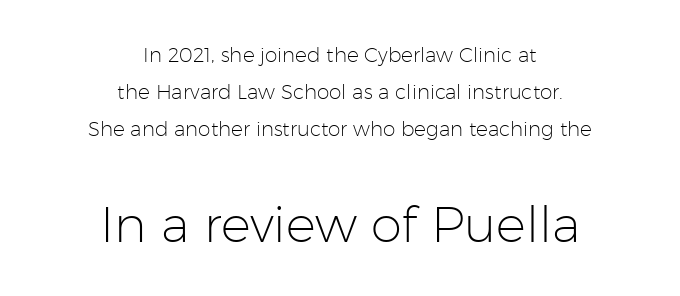
Serifs: no, the terminals of the letterforms are clean. Larger block? The one below; the one above is distinctly smaller. Both edges are ragged and mirror each other, which tells us the setting is centered. The face used here is proportionally spaced, like ordinary book or web type.
